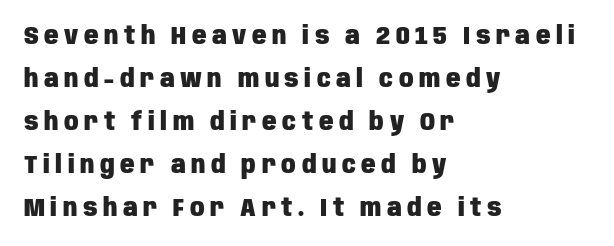
{"italic": "no", "bold": "yes", "underline": "no", "align": "left", "line_spacing_ratio": 1.79, "letter_spacing": "wide", "letter_spacing_em": 0.23, "glyph_px": 24}
